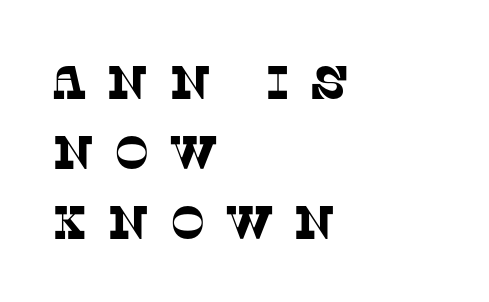
{"serif": "yes", "width": "normal", "stroke_contrast": "low", "x_height": "large", "monospaced": "no", "underline": "no", "align": "left", "line_spacing": "normal", "line_spacing_ratio": 1.49, "letter_spacing": "wide", "letter_spacing_em": 0.41, "glyph_px": 47}
